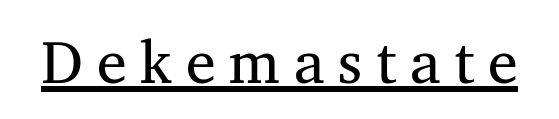
{"serif": "yes", "bold": "no", "weight": "regular", "width": "normal", "stroke_contrast": "medium", "x_height": "medium", "monospaced": "no", "underline": "yes", "letter_spacing": "wide", "letter_spacing_em": 0.23, "glyph_px": 60}
